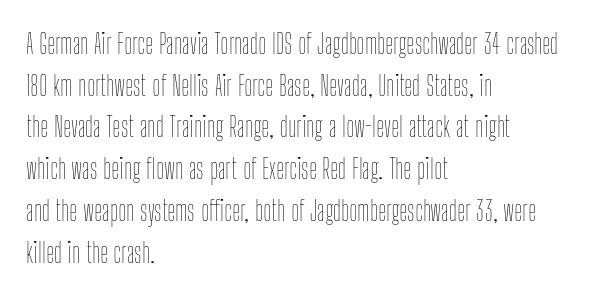
Weight: not bold — regular or lighter. If you drew a ruler down the left edge, every line would touch it. A roman cut, with each character standing at attention. The block of text has a typical density, with ordinary space between rows.
